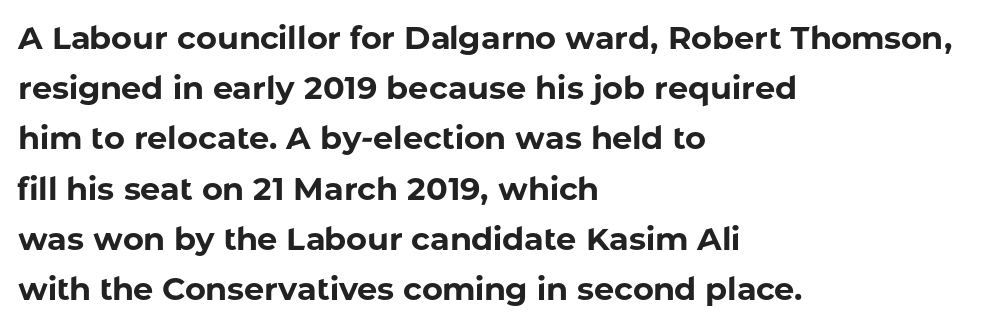
The line texture is even and compact thanks to regular tracking. Line starts are locked; line ends wander. The rendering uses natural spacing where letterforms have individual widths. Compared with typical paragraphs, the rows here are spaced about the same. This is the regular roman posture of the typeface.
